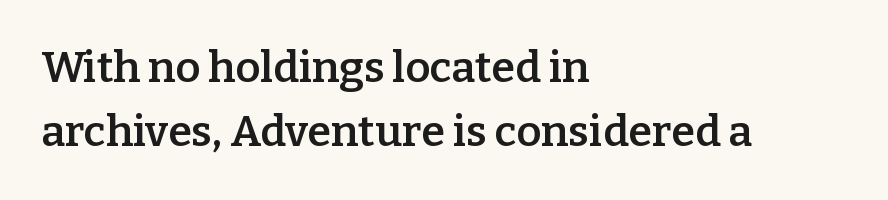
{"serif": "yes", "italic": "no", "bold": "semi", "weight": "semibold", "width": "normal", "stroke_contrast": "low", "x_height": "medium", "monospaced": "no", "underline": "no", "align": "left", "line_spacing": "normal", "line_spacing_ratio": 1.49, "letter_spacing": "normal", "letter_spacing_em": 0.0, "glyph_px": 43}
